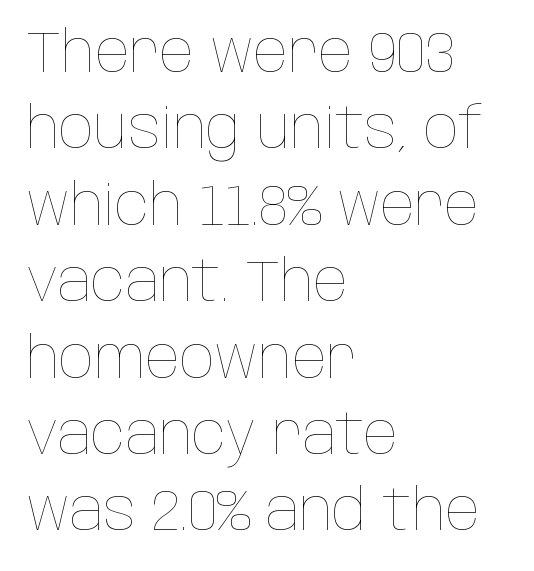
Q: Is the text bold? A: No.
Q: Is the text italic (slanted)? A: No, it is upright.
Q: Is the text underlined? A: No.
Q: How is the paragraph aligned? A: Left-aligned.
Q: Is the spacing between letters normal or unusually wide? A: Normal.
Q: Is the spacing between lines tight, normal or loose? A: Normal.
Q: Width (condensed, normal, or wide)? A: Condensed.
Q: Stroke contrast? A: Low.
Q: x-height? A: Large.
Q: Monospaced? A: No.
